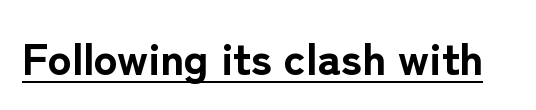
{"serif": "no", "italic": "no", "bold": "yes", "weight": "bold", "width": "normal", "stroke_contrast": "low", "x_height": "medium", "monospaced": "no", "underline": "yes", "letter_spacing": "normal", "letter_spacing_em": 0.0, "glyph_px": 45}
